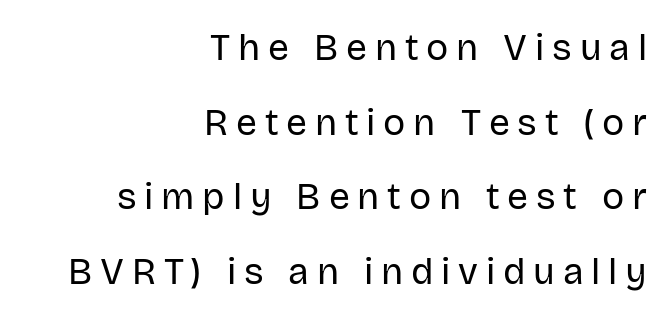
Display-style spreading of the glyphs; the letterfit is very open. Character widths vary here, with narrow letters taking less room than wide ones. Type without underlining. This reads as an unemphasized weight, regular at the heaviest. Students, observe: this is what heavily led, spacious text looks like.
